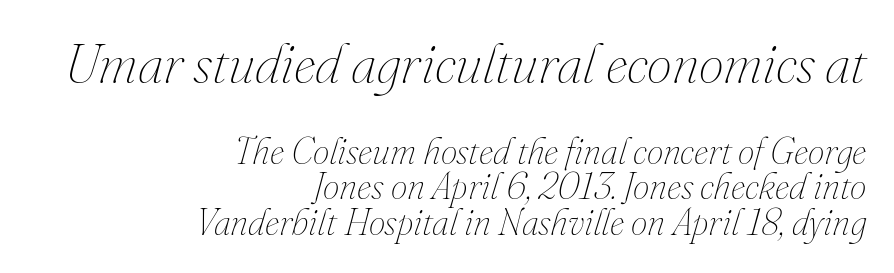
{"italic": "yes", "lean": "right", "slant_degrees": 16, "bold": "no", "weight": "thin", "width": "normal", "stroke_contrast": "medium", "x_height": "small", "monospaced": "no", "underline": "no", "align": "right", "line_spacing": "tight", "line_spacing_ratio": 0.96, "letter_spacing": "normal", "letter_spacing_em": 0.0, "larger_block": "first", "size_ratio": 1.51, "glyph_px": 56}
